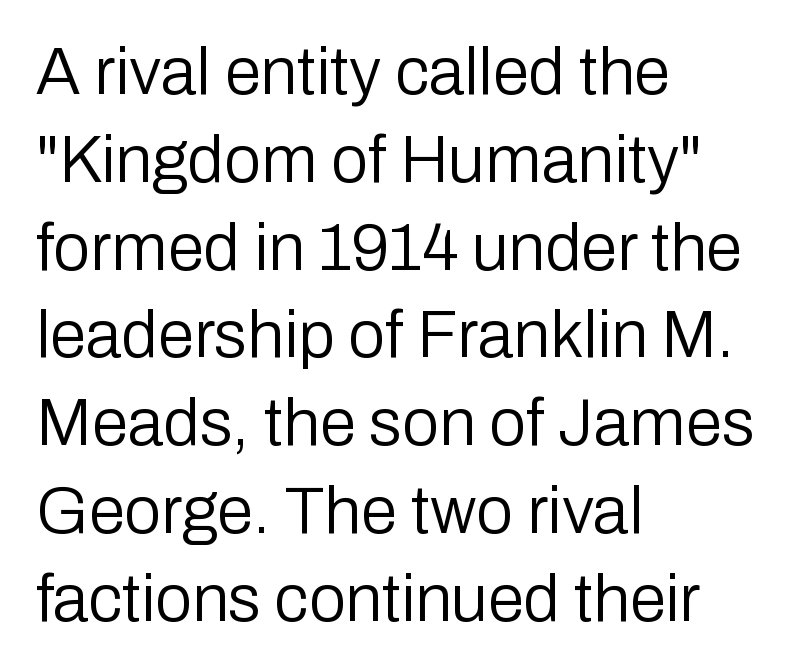
{"serif": "no", "italic": "no", "bold": "no", "weight": "regular", "width": "normal", "stroke_contrast": "low", "x_height": "medium", "monospaced": "no", "underline": "no", "align": "left", "line_spacing": "normal", "line_spacing_ratio": 1.33, "letter_spacing": "normal", "letter_spacing_em": 0.0, "glyph_px": 66}
